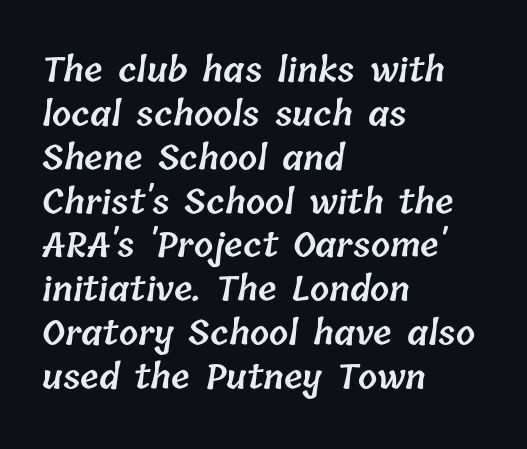
The image shows 34 px semibold type; set left-aligned, normal line spacing (1.29x), normal letter spacing, not underlined; low stroke contrast and a medium x-height.
